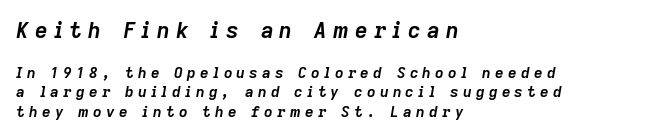
Q: Is the text bold? A: Yes.
Q: Is the text italic (slanted)? A: Yes, it leans right by about 9 degrees.
Q: Is the text underlined? A: No.
Q: How is the paragraph aligned? A: Left-aligned.
Q: Is the spacing between letters normal or unusually wide? A: Unusually wide.
Q: Is the spacing between lines tight, normal or loose? A: Normal.
Q: Which block of text is set in a larger size, the first (top) or the second (bottom)? A: The first (top) one.
